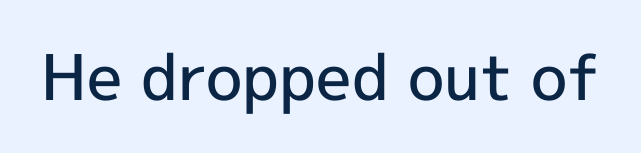
The image shows 63 px semibold sans-serif type, upright; set normal letter spacing, not underlined; a medium x-height.
